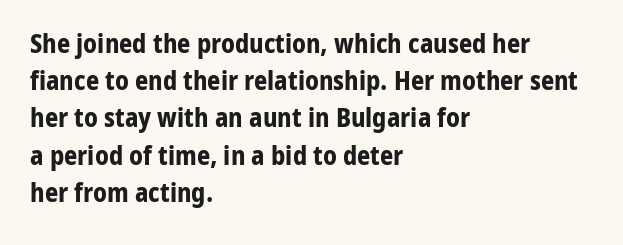
Notice how descenders clear the ascenders below comfortably — that's standard leading. Compared with an ordinary text face, these strokes are far heavier — a full bold. Compared with typical body copy, the letter spacing here is the same. Italic: no, the glyphs are upright roman. The rag falls on the right side of this text block. Descenders hang freely into open space.
